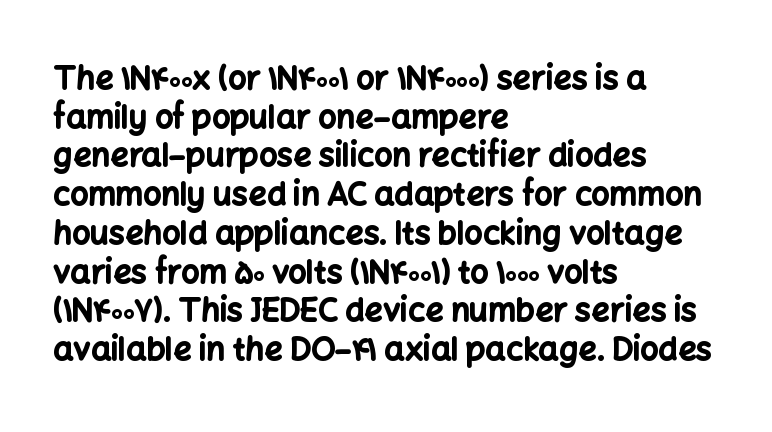
Q: Is the text bold? A: Yes.
Q: Is the text italic (slanted)? A: No, it is upright.
Q: Is the typeface a serif or a sans-serif typeface? A: Sans-serif.
Q: Is the text underlined? A: No.
Q: How is the paragraph aligned? A: Left-aligned.
Q: Is the spacing between letters normal or unusually wide? A: Normal.
Q: Width (condensed, normal, or wide)? A: Normal.
Q: Stroke contrast? A: Low.
Q: x-height? A: Medium.
Q: Monospaced? A: No.
